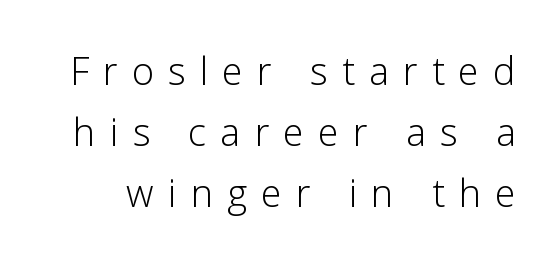
Q: Is the text bold? A: No.
Q: Is the text italic (slanted)? A: No, it is upright.
Q: Is the typeface a serif or a sans-serif typeface? A: Sans-serif.
Q: Is the text underlined? A: No.
Q: Is the spacing between letters normal or unusually wide? A: Unusually wide.
Q: Is the spacing between lines tight, normal or loose? A: Normal.
Q: Width (condensed, normal, or wide)? A: Normal.
Q: Stroke contrast? A: Low.
Q: x-height? A: Medium.
Q: Monospaced? A: No.
